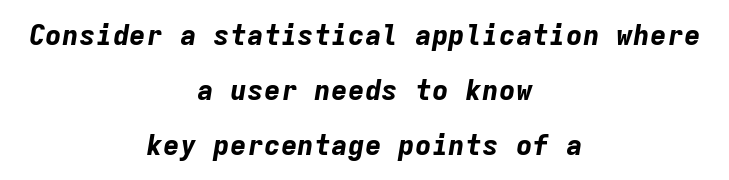
{"italic": "yes", "lean": "right", "slant_degrees": 9, "bold": "yes", "weight": "bold", "width": "normal", "stroke_contrast": "low", "x_height": "medium", "monospaced": "yes", "underline": "no", "align": "center", "line_spacing": "loose", "line_spacing_ratio": 1.96, "letter_spacing": "normal", "letter_spacing_em": 0.0, "glyph_px": 28}
